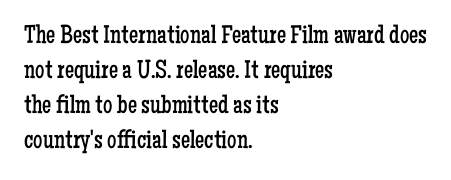
The image shows 26 px text type, upright; set left-aligned, normal line spacing (1.34x), normal letter spacing, not underlined.
